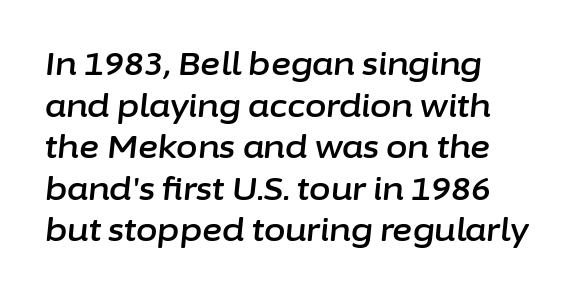
The image shows 31 px text type, italic (leaning right); set left-aligned, normal line spacing (1.34x), normal letter spacing, not underlined; low stroke contrast and a medium x-height.
